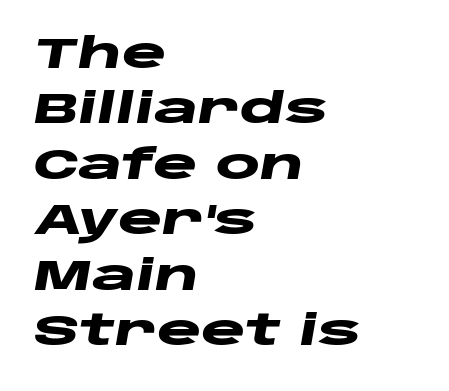
The image shows 42 px heavy, wide type, italic (leaning right); set left-aligned, normal line spacing (1.32x), normal letter spacing, not underlined; low stroke contrast and a large x-height.
